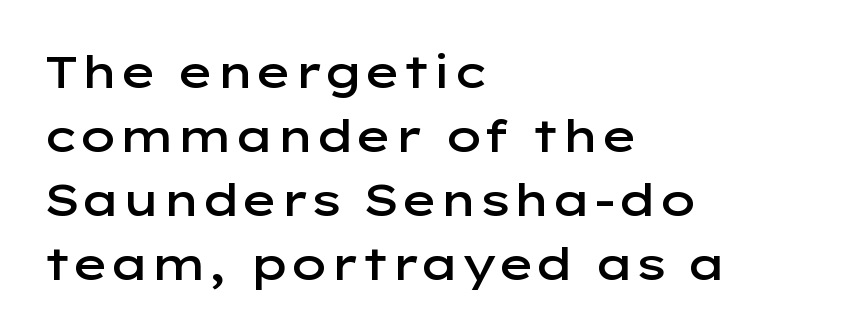
Q: Is the text bold? A: Semi-bold.
Q: Is the text italic (slanted)? A: No, it is upright.
Q: Is the typeface a serif or a sans-serif typeface? A: Sans-serif.
Q: Is the text underlined? A: No.
Q: How is the paragraph aligned? A: Left-aligned.
Q: Is the spacing between letters normal or unusually wide? A: Normal.
Q: Is the spacing between lines tight, normal or loose? A: Normal.
Q: Width (condensed, normal, or wide)? A: Wide.
Q: Stroke contrast? A: Low.
Q: x-height? A: Medium.
Q: Monospaced? A: No.
